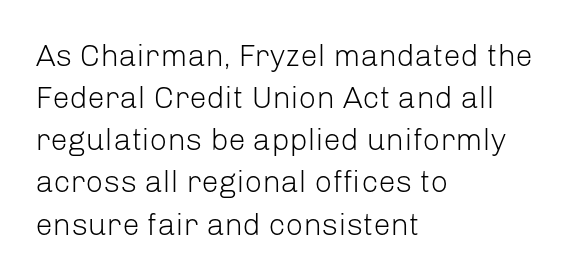
{"serif": "no", "italic": "no", "bold": "no", "weight": "light", "width": "normal", "stroke_contrast": "low", "x_height": "medium", "monospaced": "no", "underline": "no", "align": "left", "line_spacing": "normal", "line_spacing_ratio": 1.36, "letter_spacing": "normal", "letter_spacing_em": 0.0, "glyph_px": 31}
